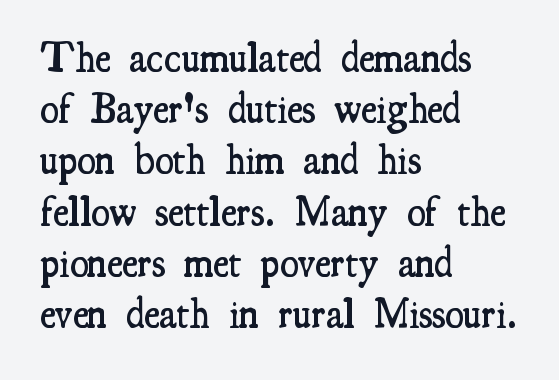
The image shows 42 px semibold, condensed serif type, upright; set left-aligned, line spacing 1.22x, normal letter spacing, not underlined; medium stroke contrast and a small x-height.
